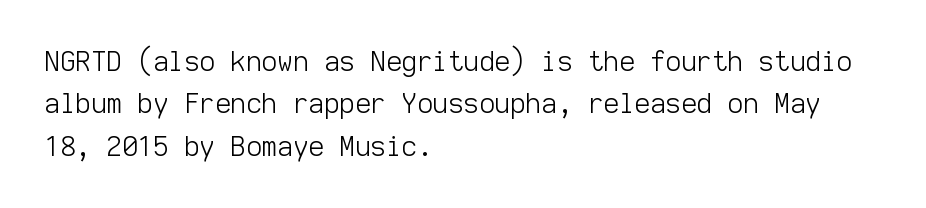
The image shows 27 px text type, upright; set left-aligned, normal line spacing (1.57x), normal letter spacing, not underlined.
